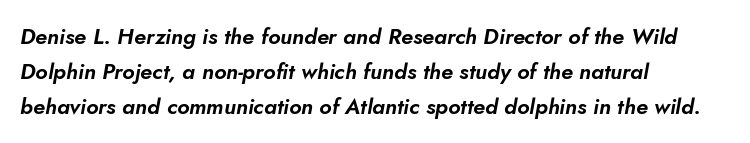
Q: Is the text italic (slanted)? A: Yes, it leans right by about 10 degrees.
Q: Is the text underlined? A: No.
Q: How is the paragraph aligned? A: Left-aligned.
Q: Is the spacing between letters normal or unusually wide? A: Normal.
Q: Is the spacing between lines tight, normal or loose? A: Normal.
